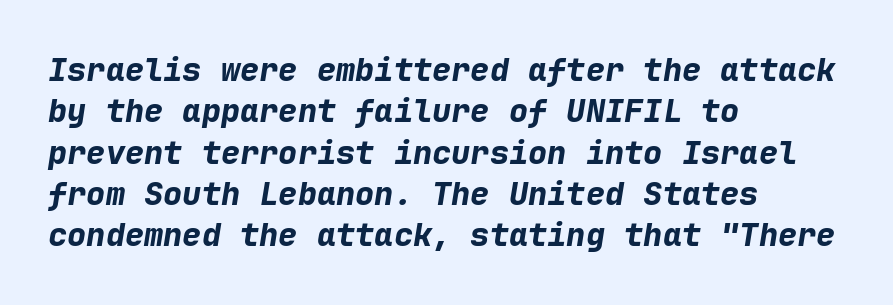
Q: Is the text bold? A: Yes.
Q: Is the text italic (slanted)? A: Yes, it leans right by about 9 degrees.
Q: Is the text underlined? A: No.
Q: How is the paragraph aligned? A: Left-aligned.
Q: Is the spacing between letters normal or unusually wide? A: Normal.
Q: Is the spacing between lines tight, normal or loose? A: Normal.
Q: Width (condensed, normal, or wide)? A: Normal.
Q: Stroke contrast? A: Low.
Q: x-height? A: Medium.
Q: Monospaced? A: Yes.
